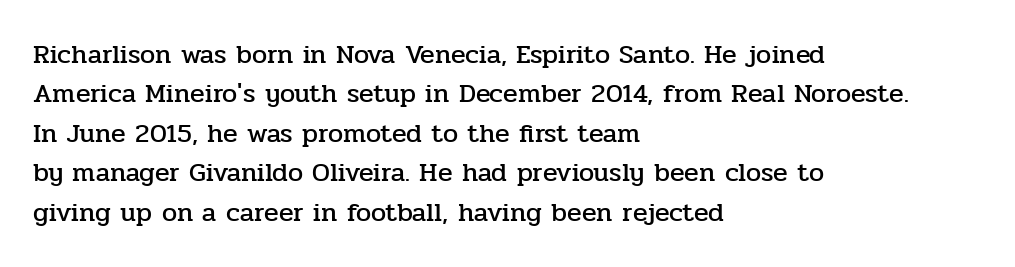
{"italic": "no", "underline": "no", "align": "left", "line_spacing": "normal", "line_spacing_ratio": 1.46, "letter_spacing": "normal", "letter_spacing_em": 0.0, "glyph_px": 27}
